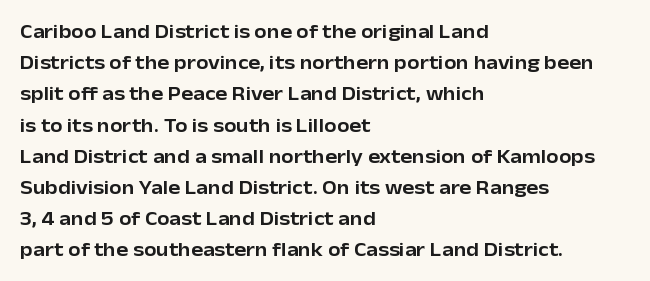
Q: Is the text italic (slanted)? A: No, it is upright.
Q: Is the text underlined? A: No.
Q: How is the paragraph aligned? A: Left-aligned.
Q: Is the spacing between letters normal or unusually wide? A: Normal.
Q: Is the spacing between lines tight, normal or loose? A: Normal.
